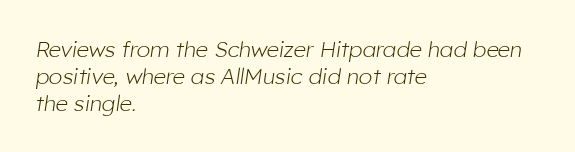
The image shows 22 px text type, italic (leaning right); set left-aligned, line spacing 1.22x, normal letter spacing, not underlined.
